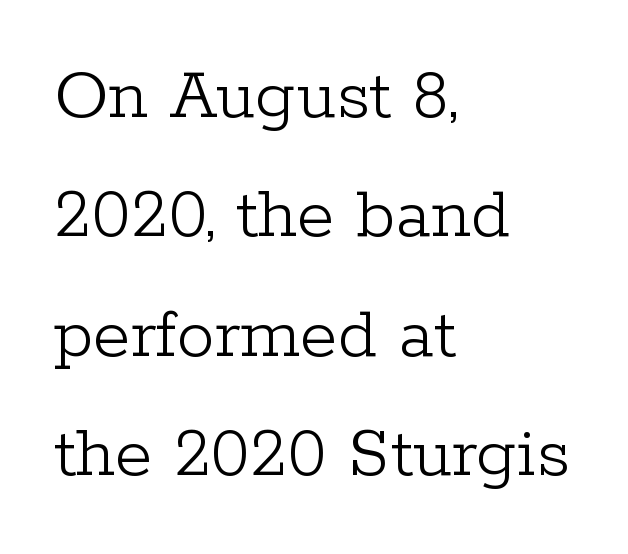
Q: Is the text bold? A: No.
Q: Is the text italic (slanted)? A: No, it is upright.
Q: Is the typeface a serif or a sans-serif typeface? A: Serif.
Q: Is the text underlined? A: No.
Q: How is the paragraph aligned? A: Left-aligned.
Q: Is the spacing between letters normal or unusually wide? A: Normal.
Q: Is the spacing between lines tight, normal or loose? A: Normal.
Q: Width (condensed, normal, or wide)? A: Normal.
Q: Stroke contrast? A: Low.
Q: x-height? A: Medium.
Q: Monospaced? A: No.
